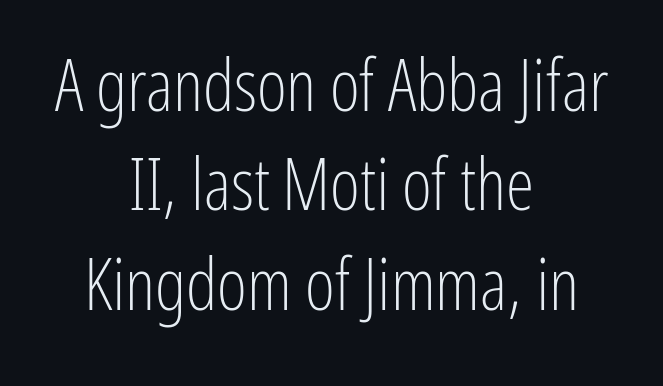
{"serif": "no", "italic": "no", "bold": "no", "weight": "light", "width": "condensed", "stroke_contrast": "low", "x_height": "medium", "monospaced": "no", "underline": "no", "align": "center", "line_spacing": "normal", "line_spacing_ratio": 1.38, "letter_spacing": "normal", "letter_spacing_em": 0.0, "glyph_px": 72}
